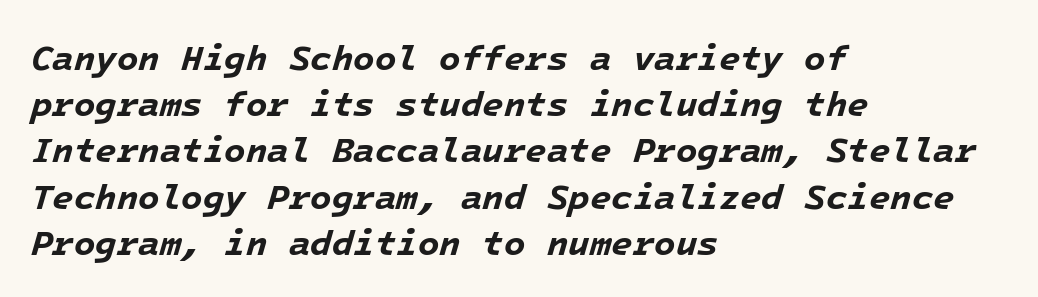
{"italic": "yes", "lean": "right", "slant_degrees": 16, "bold": "yes", "weight": "bold", "width": "normal", "stroke_contrast": "low", "x_height": "medium", "monospaced": "yes", "underline": "no", "align": "left", "line_spacing": "normal", "line_spacing_ratio": 1.32, "letter_spacing": "normal", "letter_spacing_em": 0.0, "glyph_px": 35}
